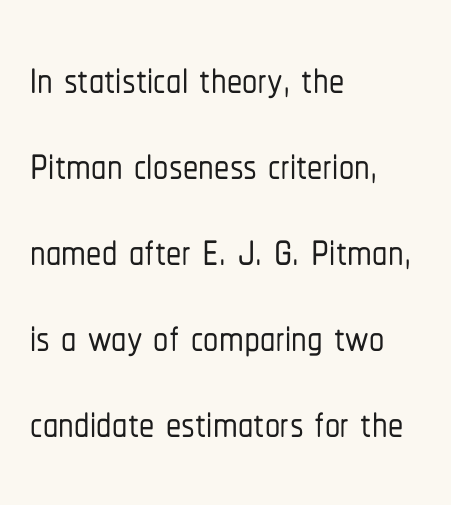
{"serif": "no", "italic": "no", "width": "condensed", "stroke_contrast": "low", "x_height": "medium", "monospaced": "no", "underline": "no", "align": "left", "line_spacing": "normal", "line_spacing_ratio": 1.41, "letter_spacing": "normal", "letter_spacing_em": 0.0, "glyph_px": 61}
